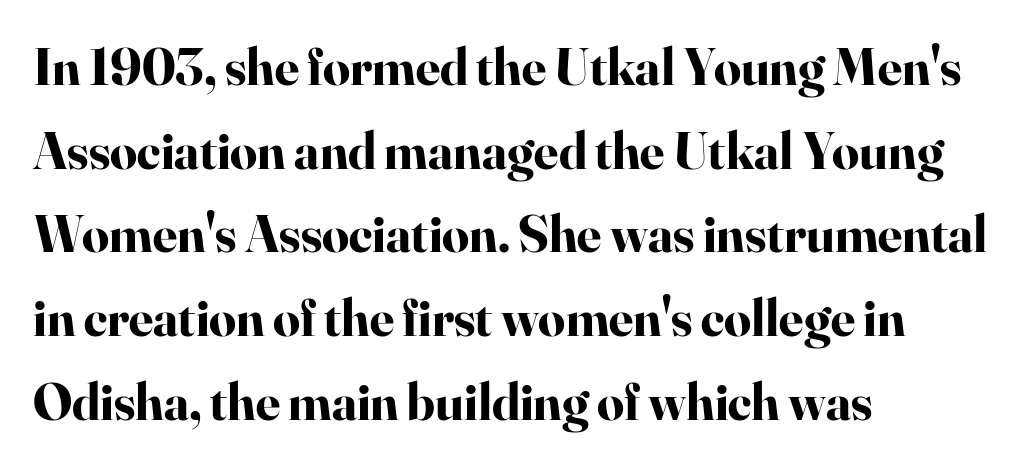
Q: Is the text bold? A: Yes.
Q: Is the text italic (slanted)? A: No, it is upright.
Q: Is the typeface a serif or a sans-serif typeface? A: Serif.
Q: Is the text underlined? A: No.
Q: How is the paragraph aligned? A: Left-aligned.
Q: Is the spacing between letters normal or unusually wide? A: Normal.
Q: Is the spacing between lines tight, normal or loose? A: Normal.
Q: Width (condensed, normal, or wide)? A: Normal.
Q: Stroke contrast? A: High.
Q: x-height? A: Small.
Q: Monospaced? A: No.
